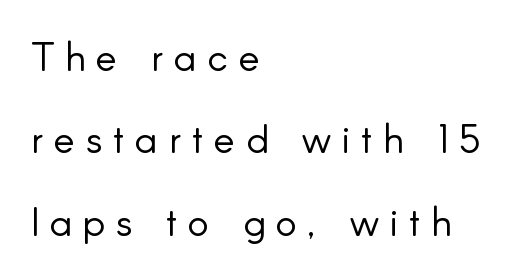
{"serif": "no", "italic": "no", "bold": "no", "weight": "light", "width": "normal", "stroke_contrast": "low", "x_height": "small", "monospaced": "no", "underline": "no", "align": "left", "line_spacing": "loose", "line_spacing_ratio": 2.06, "letter_spacing": "wide", "letter_spacing_em": 0.27, "glyph_px": 40}
